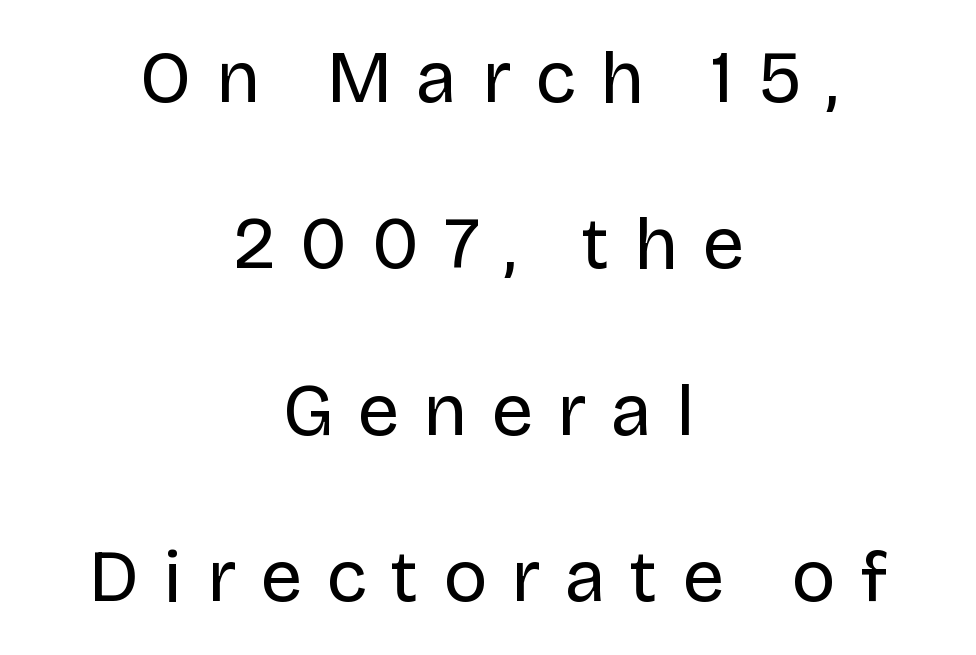
{"serif": "no", "italic": "no", "bold": "no", "weight": "regular", "width": "normal", "stroke_contrast": "low", "x_height": "large", "monospaced": "no", "underline": "no", "align": "center", "line_spacing": "loose", "line_spacing_ratio": 2.25, "letter_spacing": "wide", "letter_spacing_em": 0.33, "glyph_px": 74}
